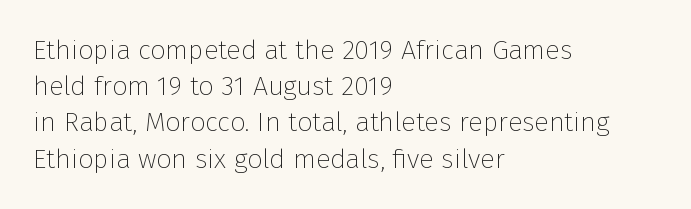
Q: Is the text bold? A: No.
Q: Is the text italic (slanted)? A: No, it is upright.
Q: Is the text underlined? A: No.
Q: How is the paragraph aligned? A: Left-aligned.
Q: Is the spacing between letters normal or unusually wide? A: Normal.
Q: Is the spacing between lines tight, normal or loose? A: Normal.
